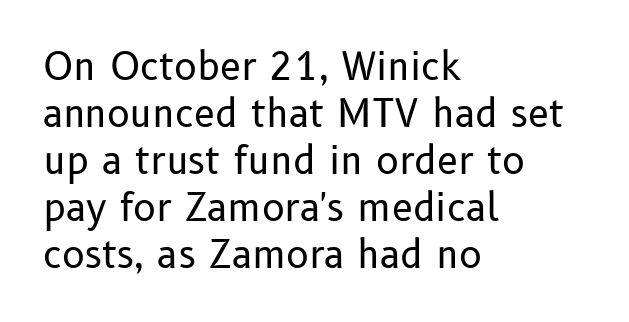
The image shows 38 px regular-weight sans-serif type, upright; set left-aligned, line spacing 1.24x, normal letter spacing, not underlined; low stroke contrast and a medium x-height.
